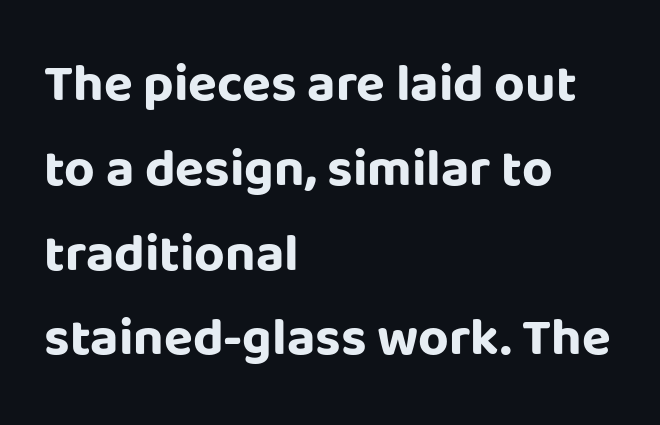
The image shows 53 px bold sans-serif type, upright; set left-aligned, normal line spacing (1.6x), normal letter spacing, not underlined; low stroke contrast and a large x-height.
